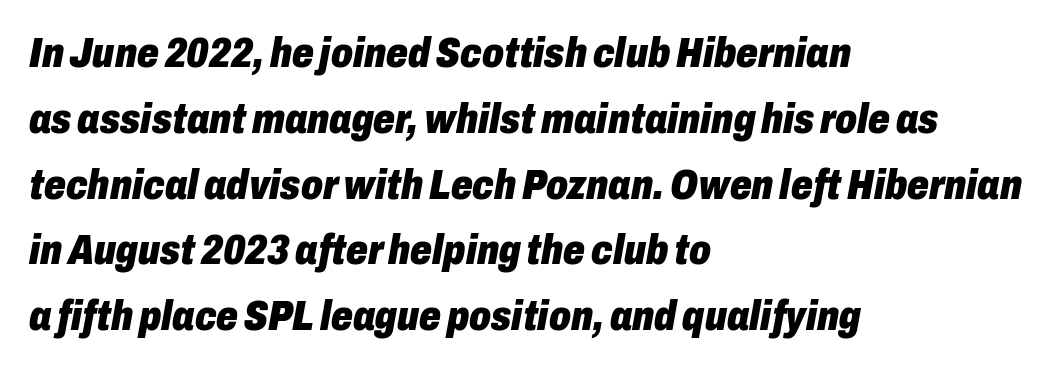
Q: Is the text bold? A: Yes.
Q: Is the text italic (slanted)? A: Yes, it leans right by about 10 degrees.
Q: Is the text underlined? A: No.
Q: How is the paragraph aligned? A: Left-aligned.
Q: Is the spacing between letters normal or unusually wide? A: Normal.
Q: Is the spacing between lines tight, normal or loose? A: Normal.
Q: Width (condensed, normal, or wide)? A: Condensed.
Q: Stroke contrast? A: Low.
Q: x-height? A: Medium.
Q: Monospaced? A: No.
